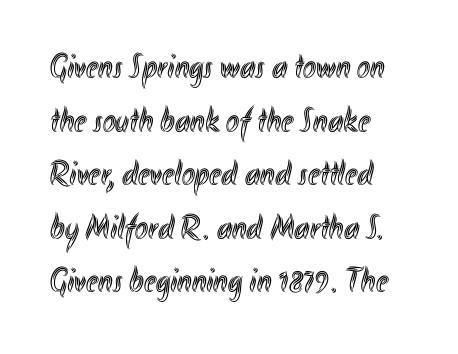
Q: Is the text italic (slanted)? A: Yes.
Q: Is the text underlined? A: No.
Q: How is the paragraph aligned? A: Left-aligned.
Q: Is the spacing between letters normal or unusually wide? A: Normal.
Q: Is the spacing between lines tight, normal or loose? A: Normal.
Q: Width (condensed, normal, or wide)? A: Condensed.
Q: x-height? A: Small.
Q: Monospaced? A: No.
